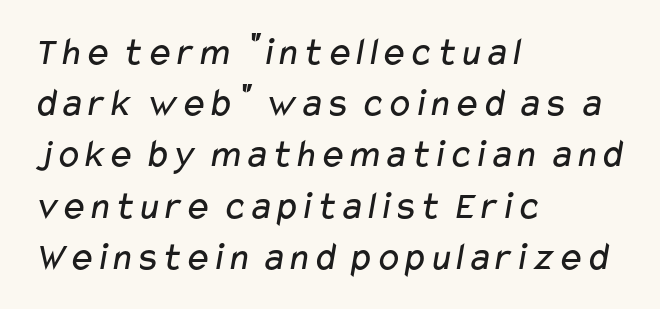
{"serif": "no", "bold": "no", "weight": "regular", "width": "wide", "stroke_contrast": "low", "x_height": "medium", "monospaced": "no", "underline": "no", "align": "left", "line_spacing": "normal", "line_spacing_ratio": 1.28, "letter_spacing": "normal", "letter_spacing_em": 0.0, "glyph_px": 40}
